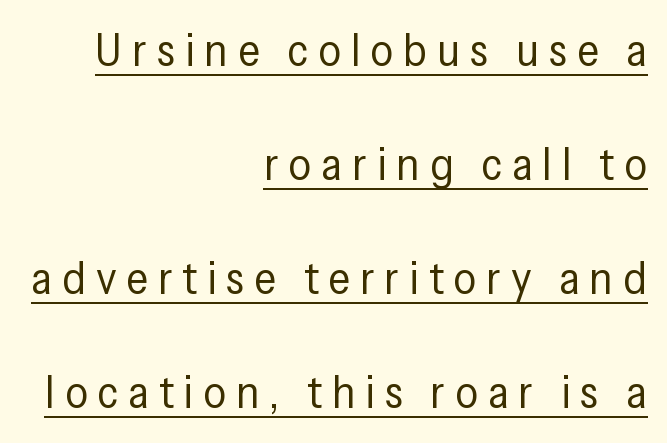
{"serif": "no", "italic": "no", "bold": "no", "weight": "regular", "width": "condensed", "stroke_contrast": "low", "x_height": "medium", "monospaced": "no", "underline": "yes", "align": "right", "line_spacing": "loose", "line_spacing_ratio": 2.48, "letter_spacing": "wide", "letter_spacing_em": 0.21, "glyph_px": 46}
